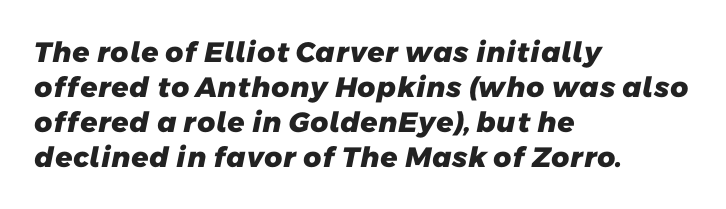
Q: Is the text bold? A: Yes.
Q: Is the typeface a serif or a sans-serif typeface? A: Sans-serif.
Q: Is the text underlined? A: No.
Q: How is the paragraph aligned? A: Left-aligned.
Q: Is the spacing between letters normal or unusually wide? A: Normal.
Q: Is the spacing between lines tight, normal or loose? A: Normal.
Q: Width (condensed, normal, or wide)? A: Normal.
Q: Stroke contrast? A: Low.
Q: x-height? A: Medium.
Q: Monospaced? A: No.
